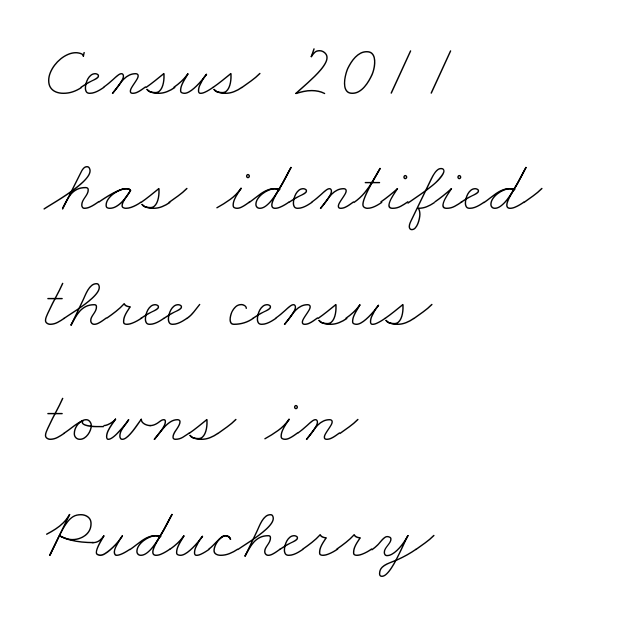
{"bold": "no", "weight": "thin", "width": "wide", "stroke_contrast": "low", "x_height": "small", "monospaced": "no", "underline": "no", "align": "left", "line_spacing": "normal", "line_spacing_ratio": 1.56, "letter_spacing": "normal", "letter_spacing_em": 0.0, "glyph_px": 74}
